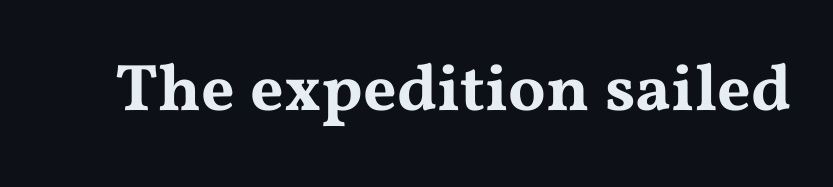
The image shows 66 px wide serif type, upright; set normal letter spacing, not underlined; medium stroke contrast and a medium x-height.
